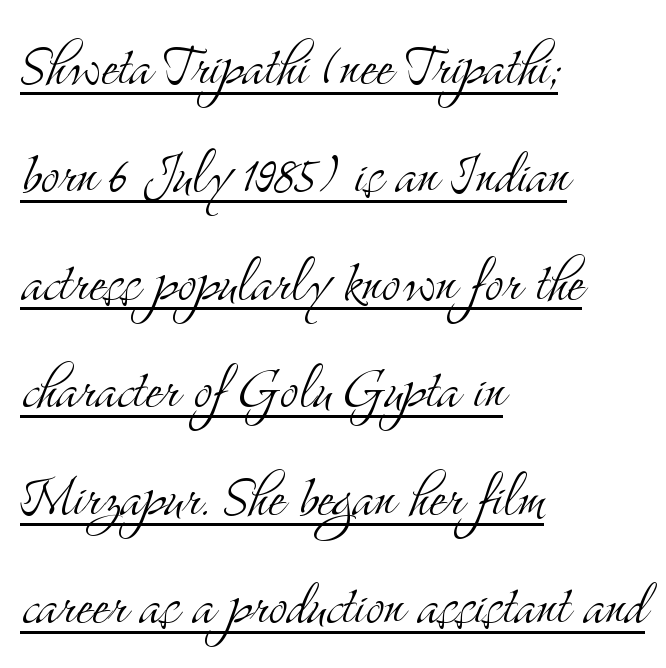
{"serif": "yes", "bold": "no", "weight": "light", "width": "condensed", "stroke_contrast": "medium", "x_height": "small", "monospaced": "no", "underline": "yes", "align": "left", "line_spacing": "normal", "line_spacing_ratio": 1.54, "letter_spacing": "normal", "letter_spacing_em": 0.0, "glyph_px": 70}
